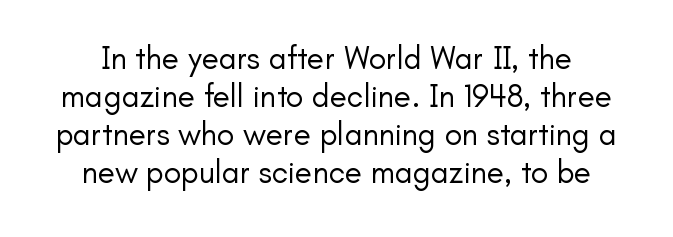
Q: Is the text bold? A: No.
Q: Is the text italic (slanted)? A: No, it is upright.
Q: Is the typeface a serif or a sans-serif typeface? A: Sans-serif.
Q: Is the text underlined? A: No.
Q: Is the spacing between letters normal or unusually wide? A: Normal.
Q: Width (condensed, normal, or wide)? A: Normal.
Q: Stroke contrast? A: Low.
Q: x-height? A: Small.
Q: Monospaced? A: No.
